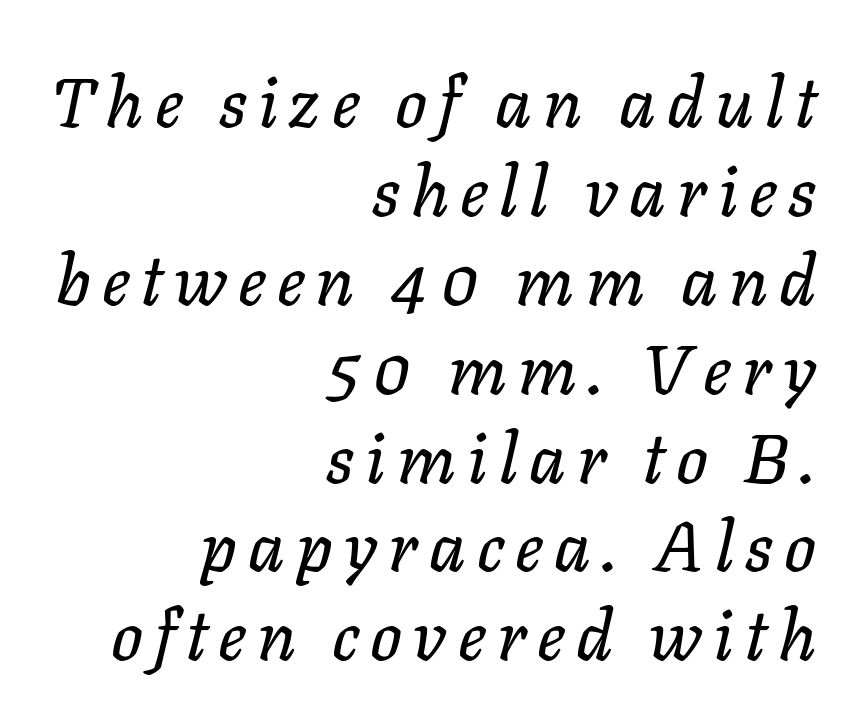
{"italic": "yes", "lean": "right", "slant_degrees": 11, "width": "normal", "stroke_contrast": "low", "x_height": "medium", "monospaced": "no", "underline": "no", "align": "right", "line_spacing": "normal", "line_spacing_ratio": 1.27, "glyph_px": 70}
